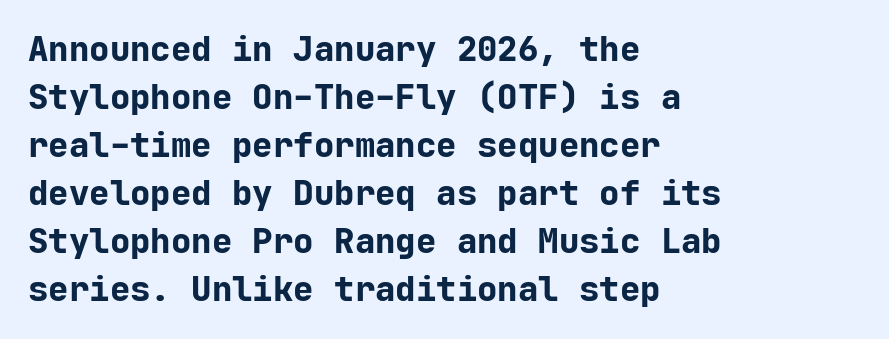
The image shows 34 px bold sans-serif type, upright, monospaced; set left-aligned, normal line spacing (1.41x), normal letter spacing, not underlined; low stroke contrast and a medium x-height.
